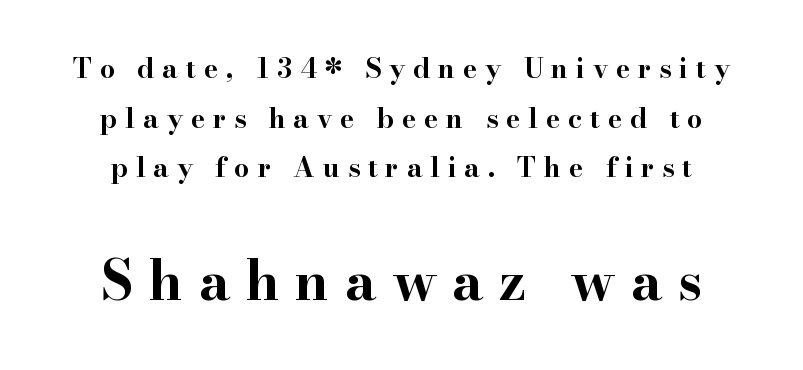
Proportional: the letters do not fall into vertical columns. A student would notice the bottom passage is typeset larger than what precedes it. Strong, thick strokes mark this as bold type. Does the copy run flush right? No — it is centered line by line. Caption: expanded tracking, letters set apart. Letterform terminals end in serifs throughout the passage.
